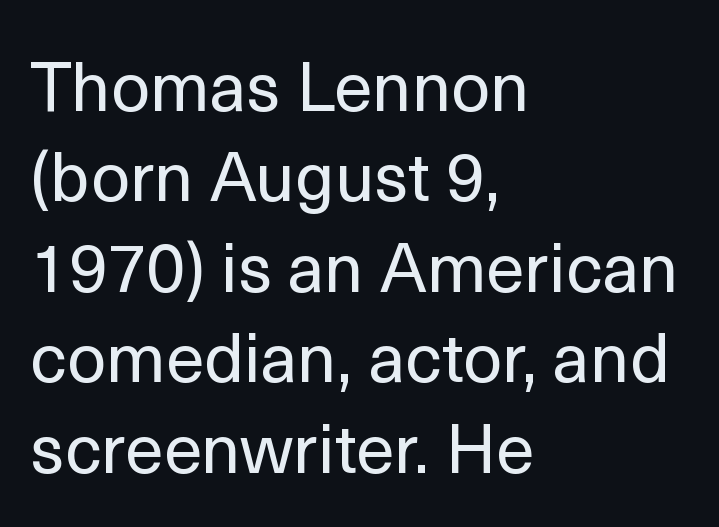
Q: Is the text bold? A: No.
Q: Is the text italic (slanted)? A: No, it is upright.
Q: Is the typeface a serif or a sans-serif typeface? A: Sans-serif.
Q: Is the text underlined? A: No.
Q: How is the paragraph aligned? A: Left-aligned.
Q: Is the spacing between letters normal or unusually wide? A: Normal.
Q: Is the spacing between lines tight, normal or loose? A: Normal.
Q: Width (condensed, normal, or wide)? A: Normal.
Q: x-height? A: Medium.
Q: Monospaced? A: No.
